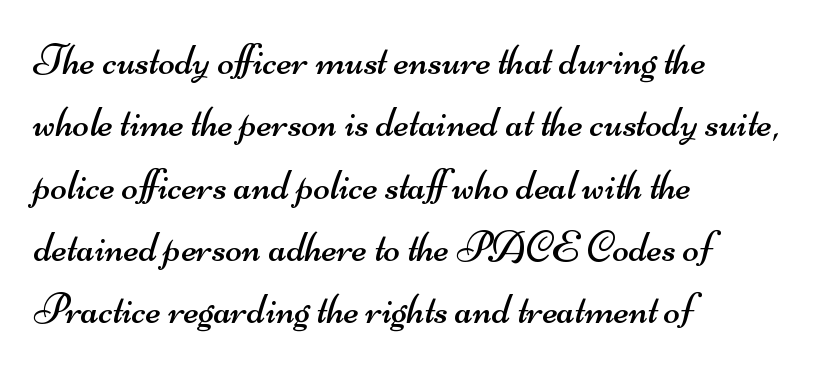
The space directly below the letters is spotless. This sample uses a sans-serif face. This reads as an unemphasized weight, regular at the heaviest. This sample uses plain, unmodified letter spacing.
